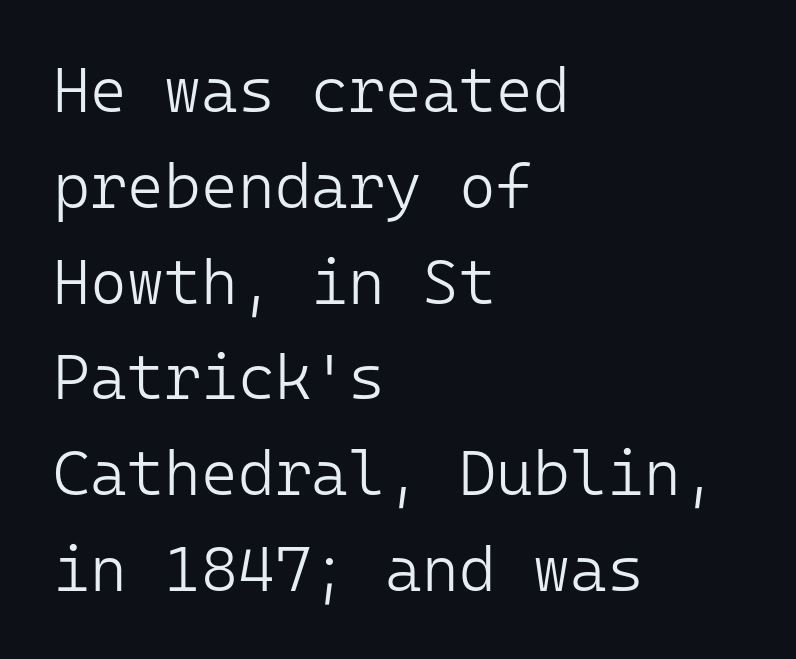
The image shows 63 px light sans-serif type, upright, monospaced; set left-aligned, normal line spacing (1.52x), normal letter spacing, not underlined; low stroke contrast and a medium x-height.
